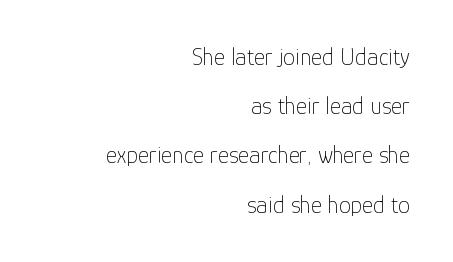
Compared with typical body copy, the letter spacing here is the same. The block of text is sparse from top to bottom, with ample space between rows. The strokes carry an ordinary text weight at most. Check the space under the baseline: it is left empty. Every stem runs plumb, perpendicular to the baseline. One-word summary of the alignment: right.
